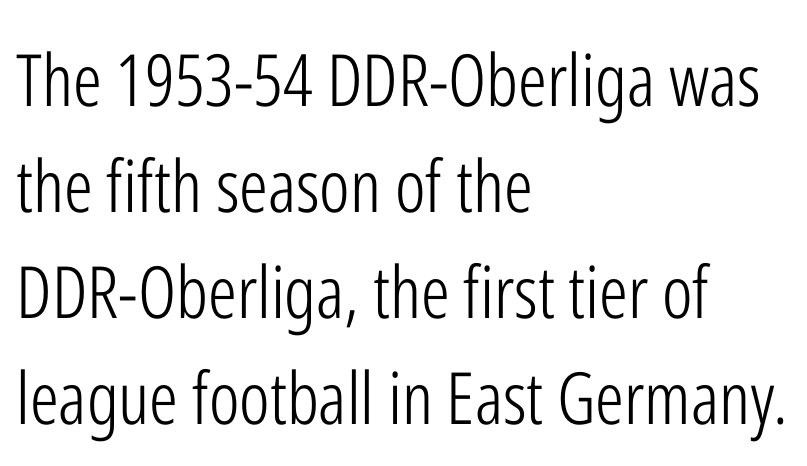
Spacing verdict: proportional, widths tailored to each character. Serif or sans? Sans — the stroke terminals are bare. The typography opts for an upright posture over an oblique one. The letterforms sit shoulder to shoulder at normal distance.
